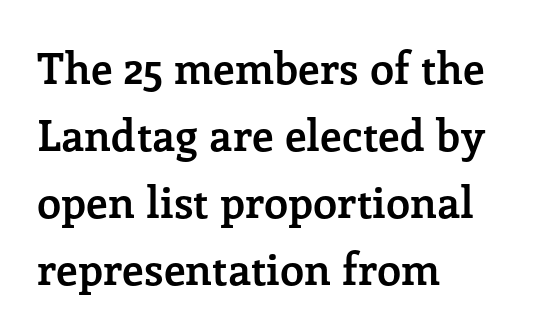
Typographic density is high because the face is bold. The letterforms sit shoulder to shoulder at normal distance. These lines sit exactly where default settings would place them. Think of a printed novel: that variable character pitch is what you see here. The text was rendered using a seriffed face with decorative stroke endings.
